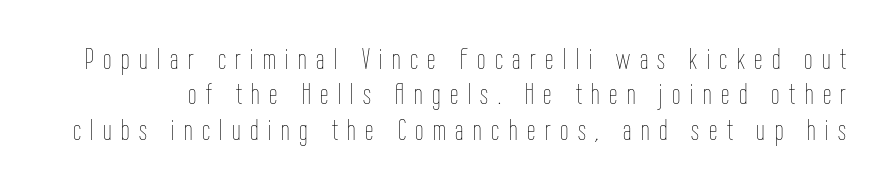
Q: Is the text bold? A: No.
Q: Is the text italic (slanted)? A: No, it is upright.
Q: Is the text underlined? A: No.
Q: Is the spacing between letters normal or unusually wide? A: Unusually wide.
Q: Width (condensed, normal, or wide)? A: Condensed.
Q: Stroke contrast? A: Low.
Q: x-height? A: Medium.
Q: Monospaced? A: No.
